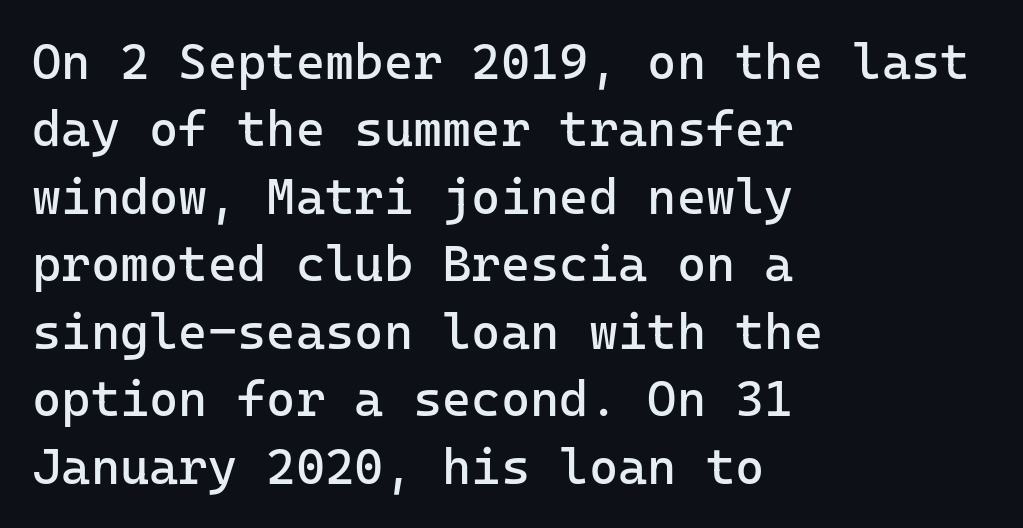
Q: Is the text bold? A: No.
Q: Is the text italic (slanted)? A: No, it is upright.
Q: Is the typeface a serif or a sans-serif typeface? A: Sans-serif.
Q: Is the text underlined? A: No.
Q: How is the paragraph aligned? A: Left-aligned.
Q: Is the spacing between letters normal or unusually wide? A: Normal.
Q: Is the spacing between lines tight, normal or loose? A: Normal.
Q: Width (condensed, normal, or wide)? A: Normal.
Q: Stroke contrast? A: Low.
Q: x-height? A: Medium.
